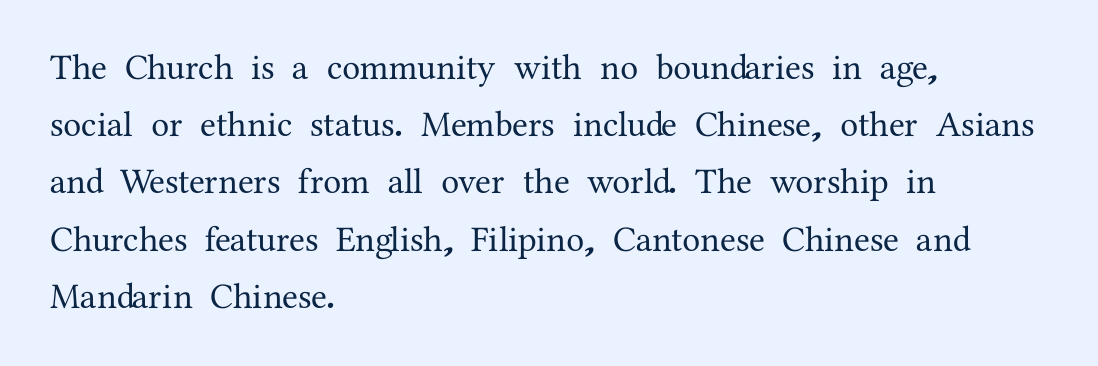
Ordinary non-slanted type is in use. Character widths vary here, with narrow letters taking less room than wide ones. No word sits above an underline. Observe the ordinary spacing: letters are neighbours, not strangers. Left-aligned paragraph, ragged on the right.
